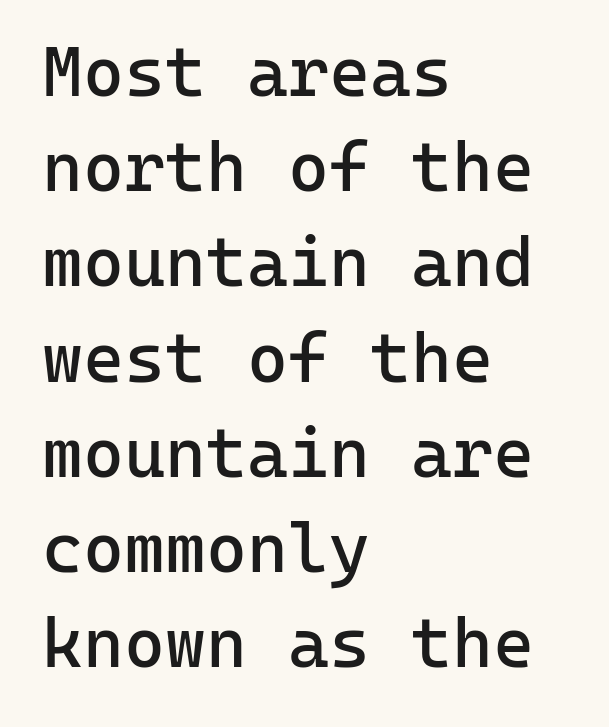
Q: Is the text bold? A: No.
Q: Is the text italic (slanted)? A: No, it is upright.
Q: Is the typeface a serif or a sans-serif typeface? A: Sans-serif.
Q: Is the text underlined? A: No.
Q: How is the paragraph aligned? A: Left-aligned.
Q: Is the spacing between letters normal or unusually wide? A: Normal.
Q: Is the spacing between lines tight, normal or loose? A: Normal.
Q: Width (condensed, normal, or wide)? A: Normal.
Q: Stroke contrast? A: Low.
Q: x-height? A: Medium.
Q: Monospaced? A: Yes.
